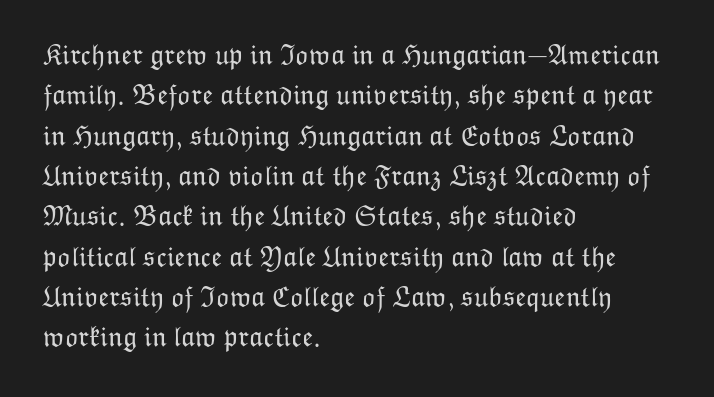
The image shows 28 px light type, upright; set left-aligned, normal line spacing (1.44x), normal letter spacing, not underlined; low stroke contrast and a medium x-height.
